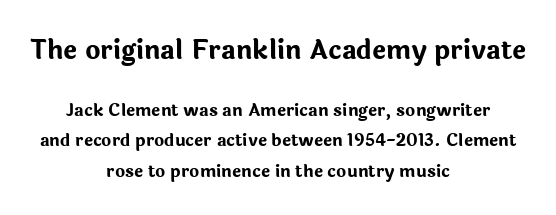
{"italic": "no", "bold": "yes", "underline": "no", "align": "center", "line_spacing_ratio": 1.78, "letter_spacing": "normal", "letter_spacing_em": 0.0, "larger_block": "first", "size_ratio": 1.53, "glyph_px": 26}
